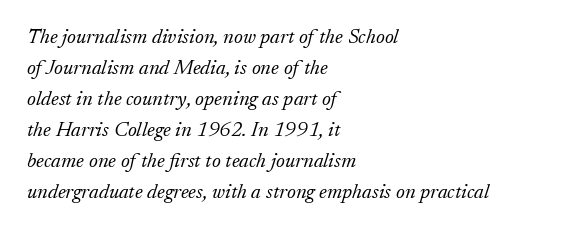
{"italic": "yes", "lean": "right", "slant_degrees": 17, "bold": "no", "underline": "no", "align": "left", "line_spacing": "normal", "line_spacing_ratio": 1.48, "letter_spacing": "normal", "letter_spacing_em": 0.0, "glyph_px": 21}
